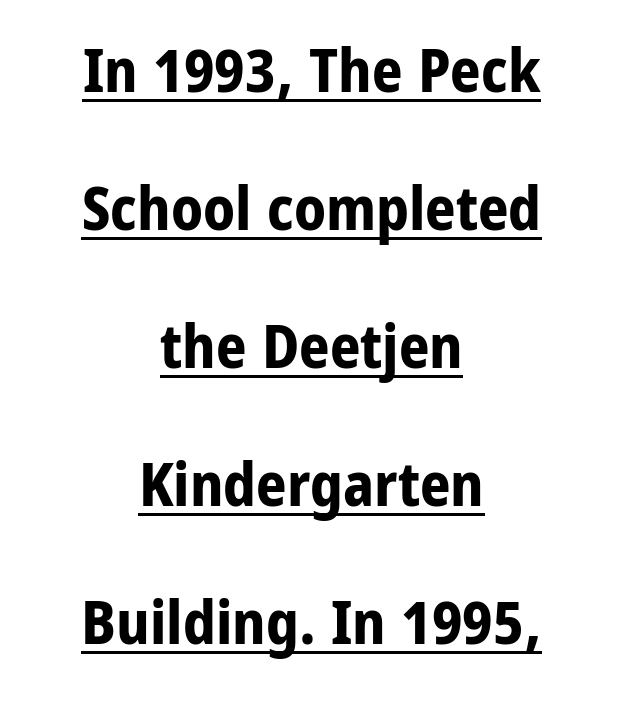
{"serif": "no", "italic": "no", "bold": "yes", "weight": "bold", "width": "normal", "stroke_contrast": "low", "x_height": "medium", "monospaced": "no", "underline": "yes", "align": "center", "line_spacing": "loose", "line_spacing_ratio": 2.3, "letter_spacing": "normal", "letter_spacing_em": 0.0, "glyph_px": 60}
